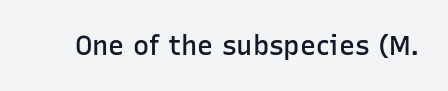
{"italic": "no", "bold": "semi", "underline": "no", "letter_spacing": "normal", "letter_spacing_em": 0.0, "glyph_px": 27}
